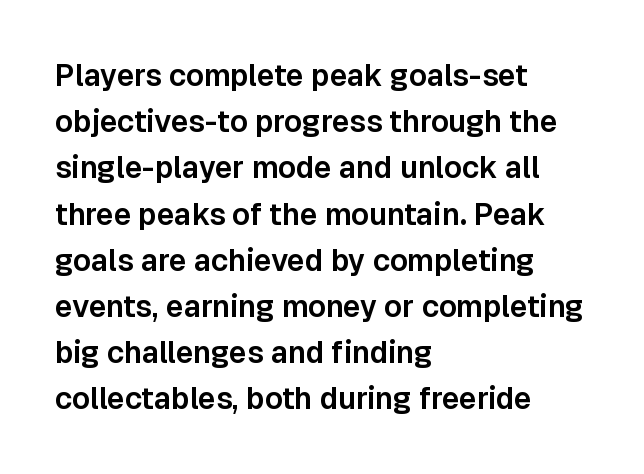
Q: Is the text italic (slanted)? A: No, it is upright.
Q: Is the typeface a serif or a sans-serif typeface? A: Sans-serif.
Q: Is the text underlined? A: No.
Q: How is the paragraph aligned? A: Left-aligned.
Q: Is the spacing between letters normal or unusually wide? A: Normal.
Q: Is the spacing between lines tight, normal or loose? A: Normal.
Q: Width (condensed, normal, or wide)? A: Normal.
Q: Stroke contrast? A: Low.
Q: x-height? A: Medium.
Q: Monospaced? A: No.
